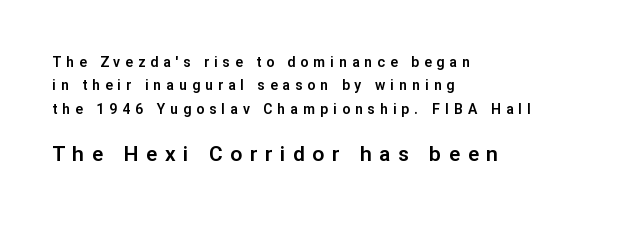
Only glyphs here, with clear space below each row. Left-aligned paragraph, ragged on the right. Visually, the bottom section dominates because its glyphs are scaled up. The letterforms stand isolated, each surrounded by extra space.
